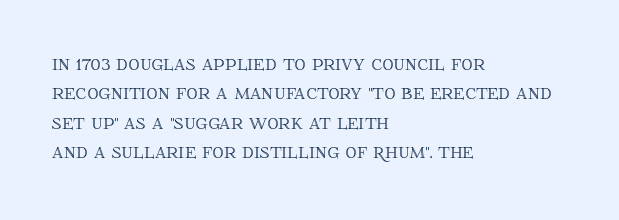
One-word summary of the alignment: left. Posture: vertical. The tracking reads as untouched default to a designer's eye. Each row of text sits above clean, open space. Does the leading feel generous? No, just average.
